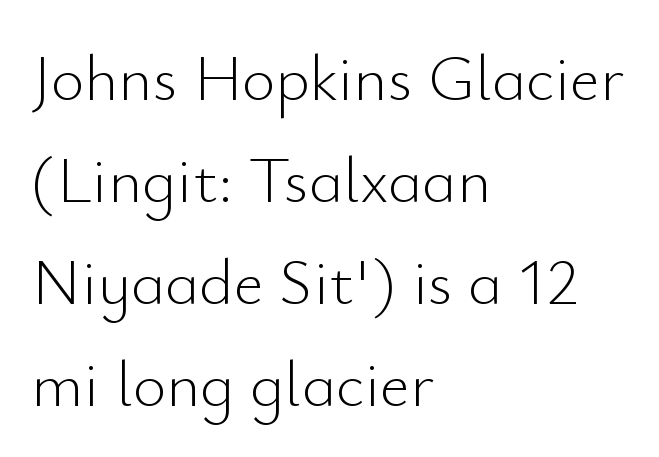
{"serif": "no", "italic": "no", "bold": "no", "weight": "light", "width": "normal", "stroke_contrast": "low", "x_height": "small", "monospaced": "no", "underline": "no", "align": "left", "line_spacing": "normal", "line_spacing_ratio": 1.57, "letter_spacing": "normal", "letter_spacing_em": 0.0, "glyph_px": 65}
